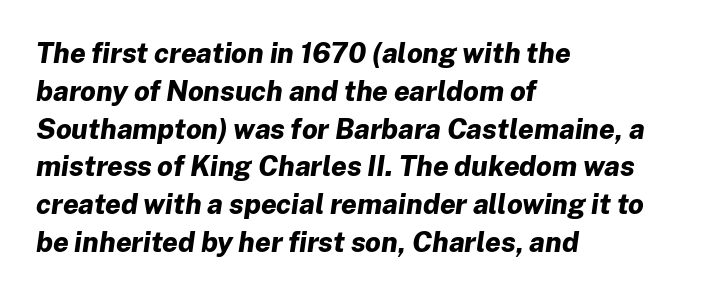
{"italic": "yes", "lean": "right", "slant_degrees": 8, "bold": "yes", "weight": "bold", "width": "normal", "stroke_contrast": "low", "x_height": "medium", "monospaced": "no", "underline": "no", "align": "left", "line_spacing": "normal", "line_spacing_ratio": 1.35, "letter_spacing": "normal", "letter_spacing_em": 0.0, "glyph_px": 28}
